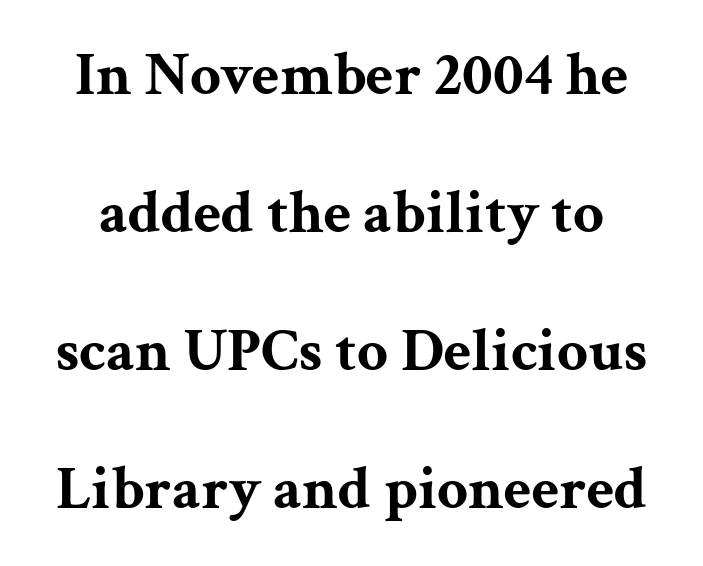
Q: Is the text bold? A: Yes.
Q: Is the text italic (slanted)? A: No, it is upright.
Q: Is the typeface a serif or a sans-serif typeface? A: Serif.
Q: Is the text underlined? A: No.
Q: Is the spacing between letters normal or unusually wide? A: Normal.
Q: Is the spacing between lines tight, normal or loose? A: Loose.
Q: Width (condensed, normal, or wide)? A: Wide.
Q: Stroke contrast? A: Medium.
Q: x-height? A: Medium.
Q: Monospaced? A: No.
